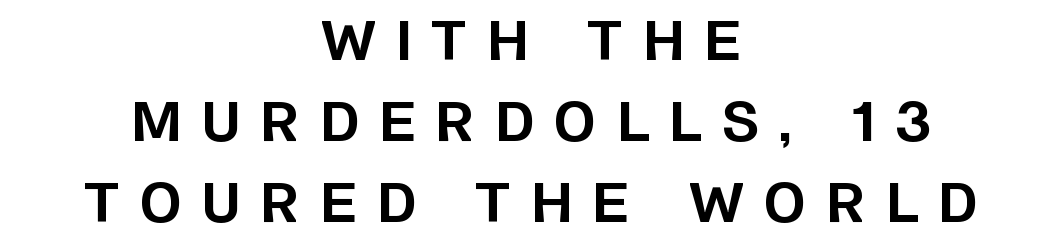
Q: Is the text bold? A: Yes.
Q: Is the text italic (slanted)? A: No, it is upright.
Q: Is the typeface a serif or a sans-serif typeface? A: Sans-serif.
Q: Is the text underlined? A: No.
Q: How is the paragraph aligned? A: Centered.
Q: Is the spacing between letters normal or unusually wide? A: Unusually wide.
Q: Is the spacing between lines tight, normal or loose? A: Normal.
Q: Width (condensed, normal, or wide)? A: Normal.
Q: Stroke contrast? A: Low.
Q: x-height? A: Large.
Q: Monospaced? A: No.
